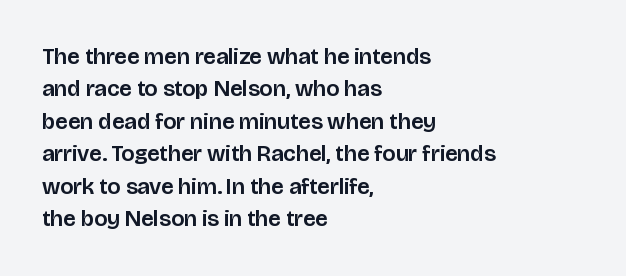
Rule under the text: the space is simply empty. Glyph-to-glyph distance matches everyday printed text. This block has exactly the height ordinary leading produces. Every character sits straight up, as roman type does. Teacher's note: observe the even left margin — that is flush-left alignment.
